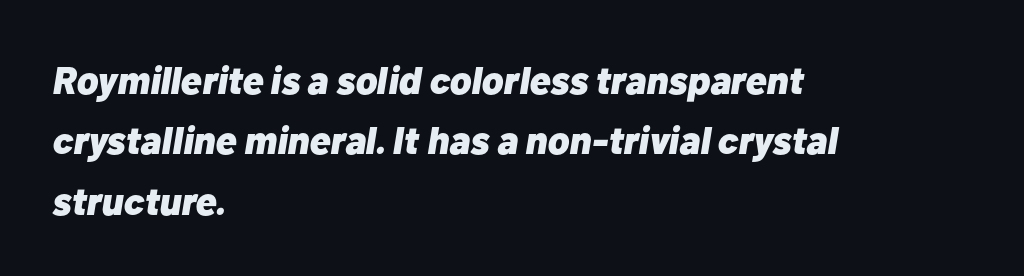
{"italic": "yes", "lean": "right", "slant_degrees": 10, "bold": "yes", "weight": "heavy", "width": "normal", "stroke_contrast": "low", "x_height": "medium", "monospaced": "no", "underline": "no", "align": "left", "line_spacing": "normal", "line_spacing_ratio": 1.55, "letter_spacing": "normal", "letter_spacing_em": 0.0, "glyph_px": 39}
